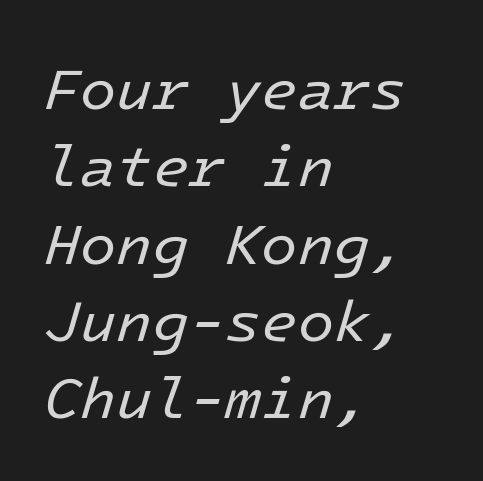
The image shows 59 px regular-weight type, italic (leaning right); set left-aligned, normal line spacing (1.31x), normal letter spacing, not underlined; low stroke contrast and a medium x-height.
